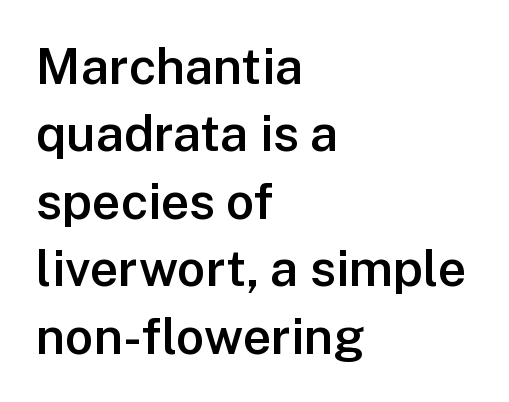
{"serif": "no", "italic": "no", "bold": "semi", "weight": "semibold", "width": "normal", "stroke_contrast": "low", "x_height": "medium", "monospaced": "no", "underline": "no", "align": "left", "line_spacing": "normal", "line_spacing_ratio": 1.35, "letter_spacing": "normal", "letter_spacing_em": 0.0, "glyph_px": 50}
